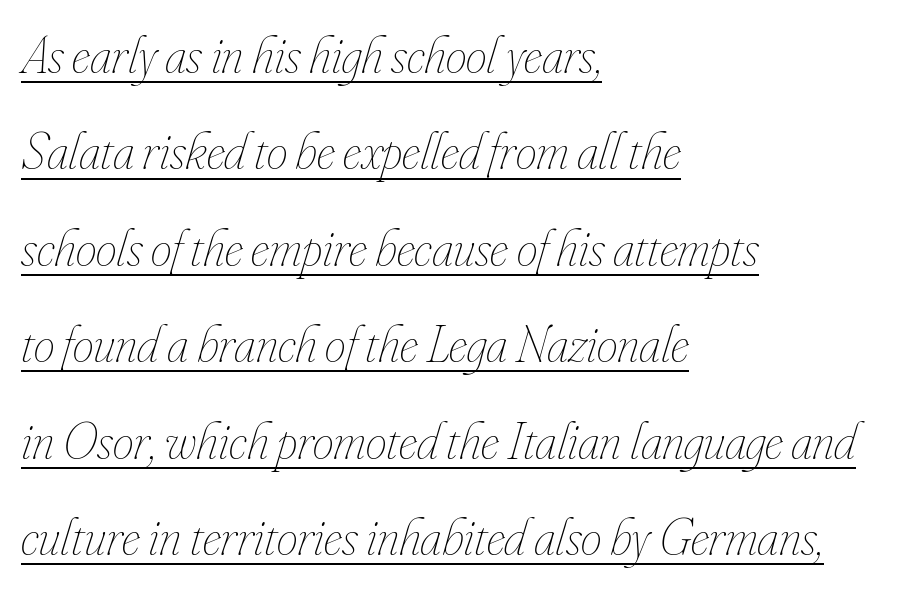
The image shows 53 px thin, condensed type, italic (leaning right); set left-aligned, line spacing 1.82x, normal letter spacing, underlined; low stroke contrast and a small x-height.
